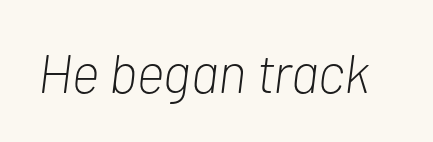
The image shows 55 px light, condensed type, italic (leaning right); set normal letter spacing, not underlined; low stroke contrast and a medium x-height.
